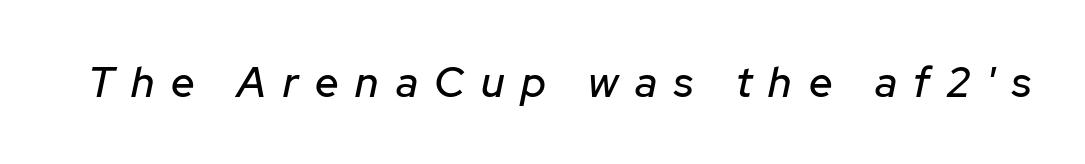
{"italic": "yes", "lean": "right", "slant_degrees": 12, "width": "normal", "stroke_contrast": "low", "x_height": "medium", "monospaced": "no", "underline": "no", "letter_spacing": "wide", "letter_spacing_em": 0.4, "glyph_px": 42}
